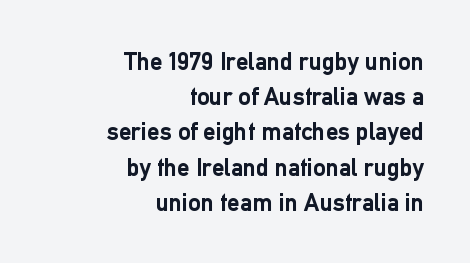
{"italic": "no", "bold": "yes", "underline": "no", "align": "right", "line_spacing": "normal", "line_spacing_ratio": 1.41, "letter_spacing": "normal", "letter_spacing_em": 0.0, "glyph_px": 25}
